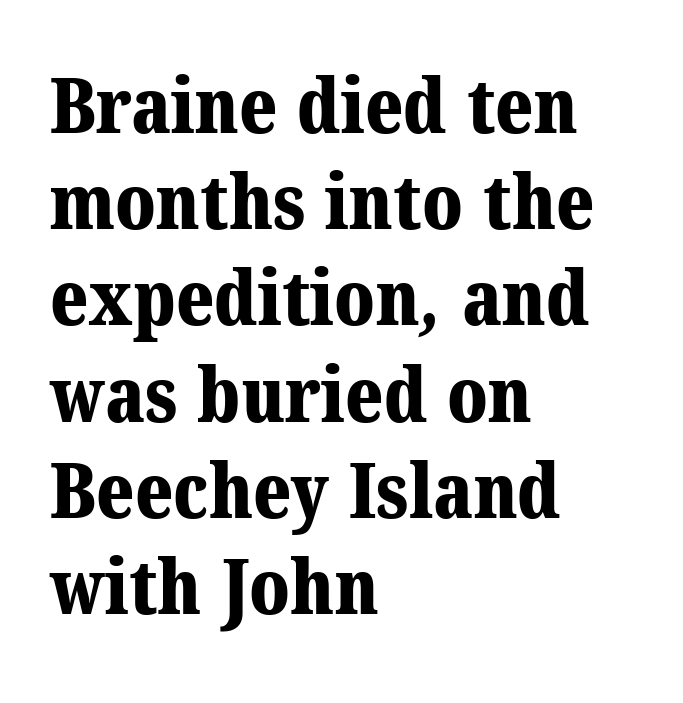
Q: Is the text bold? A: Yes.
Q: Is the typeface a serif or a sans-serif typeface? A: Serif.
Q: Is the text underlined? A: No.
Q: How is the paragraph aligned? A: Left-aligned.
Q: Is the spacing between letters normal or unusually wide? A: Normal.
Q: Is the spacing between lines tight, normal or loose? A: Normal.
Q: Width (condensed, normal, or wide)? A: Normal.
Q: Stroke contrast? A: Medium.
Q: x-height? A: Medium.
Q: Monospaced? A: No.
